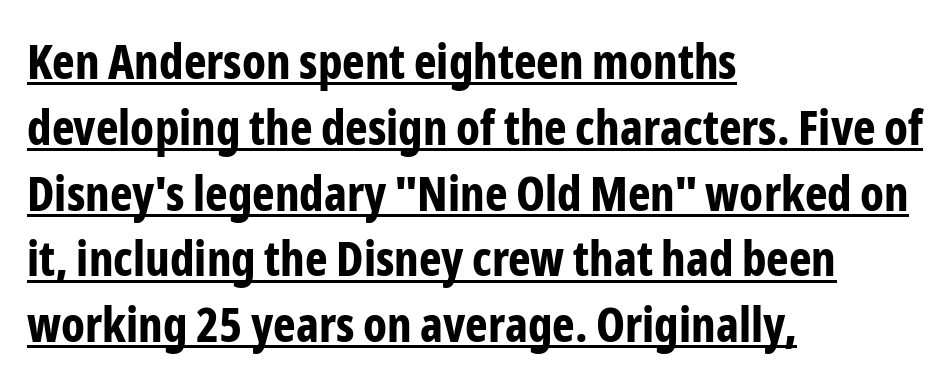
Note the varied advance widths — an 'i' is clearly narrower than an 'm'. The lettering holds an erect, upright posture throughout. Teacher's note: observe the even left margin — that is flush-left alignment. Tracking value appears to be zero — textbook default spacing.
